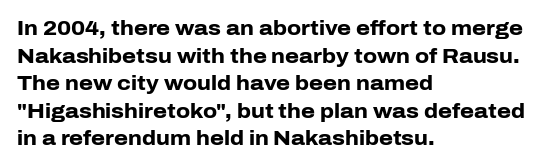
Is the letter spacing exaggerated? No — it looks like the ordinary default. Does the weight exceed regular? Yes, all the way to bold. Layout note: lines flush left. Notice how the stems are strictly vertical — no italics here.
